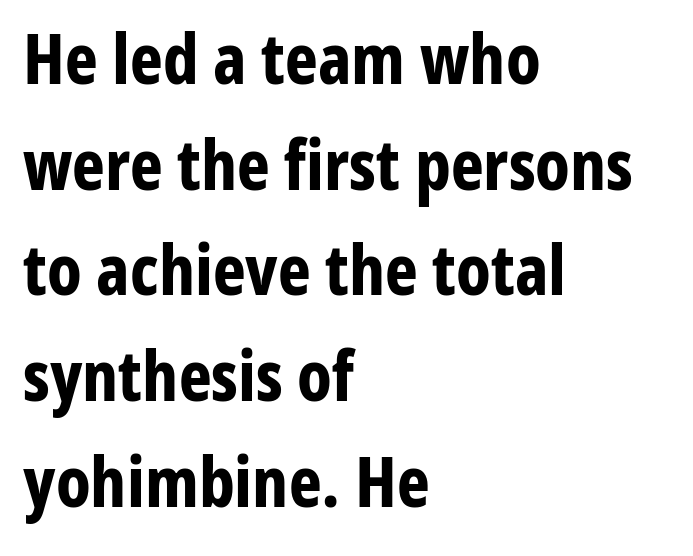
Q: Is the text bold? A: Yes.
Q: Is the text italic (slanted)? A: No, it is upright.
Q: Is the typeface a serif or a sans-serif typeface? A: Sans-serif.
Q: Is the text underlined? A: No.
Q: How is the paragraph aligned? A: Left-aligned.
Q: Is the spacing between letters normal or unusually wide? A: Normal.
Q: Is the spacing between lines tight, normal or loose? A: Normal.
Q: Width (condensed, normal, or wide)? A: Condensed.
Q: Stroke contrast? A: Low.
Q: x-height? A: Medium.
Q: Monospaced? A: No.
